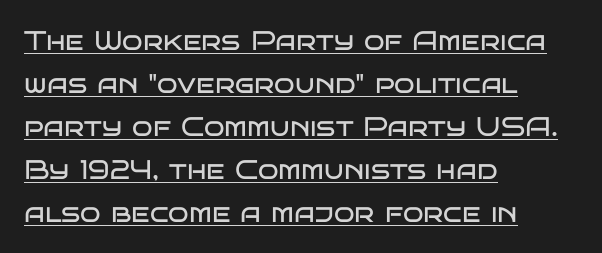
The image shows 27 px text type, upright; set left-aligned, normal line spacing (1.59x), normal letter spacing, underlined.
